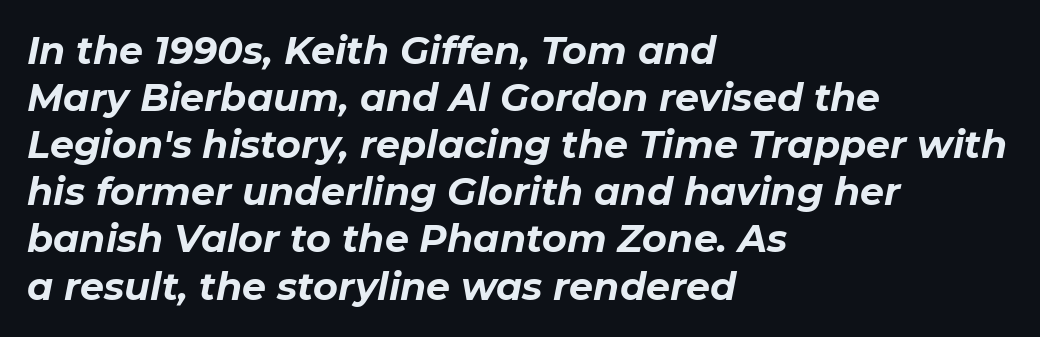
{"italic": "yes", "lean": "right", "slant_degrees": 11, "bold": "yes", "weight": "bold", "width": "normal", "stroke_contrast": "low", "x_height": "medium", "monospaced": "no", "underline": "no", "align": "left", "line_spacing_ratio": 1.24, "letter_spacing": "normal", "letter_spacing_em": 0.0, "glyph_px": 38}
